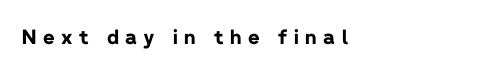
Q: Is the text bold? A: Yes.
Q: Is the text italic (slanted)? A: No, it is upright.
Q: Is the text underlined? A: No.
Q: How is the paragraph aligned? A: Left-aligned.
Q: Is the spacing between letters normal or unusually wide? A: Unusually wide.
